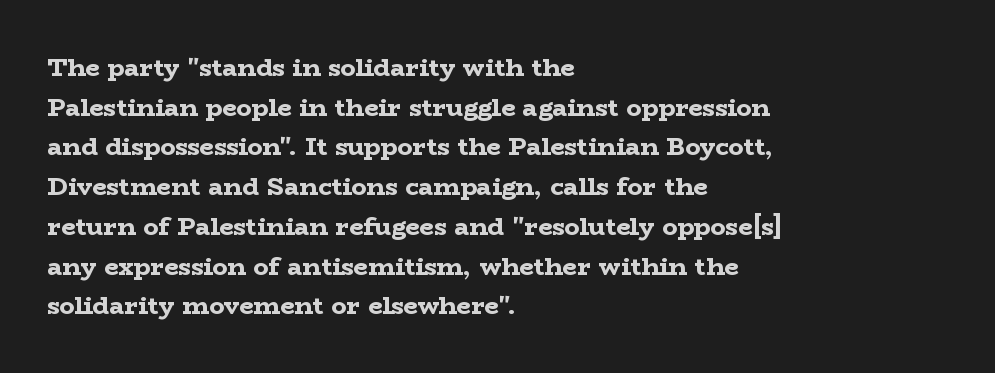
The words here are not underlined. Glyph-to-glyph distance matches everyday printed text. The rows are spaced the way most documents space them. The lettering holds an erect, upright posture throughout. Heavy-handed strokes throughout: this text is bold. Which margin do the lines hug? The left one — the right edge is uneven.
